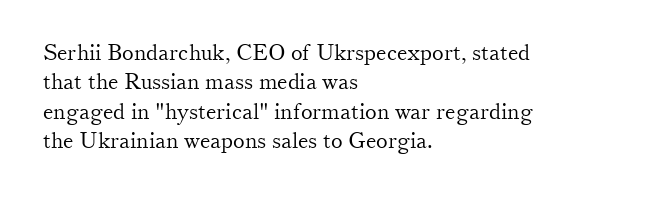
Caption: face not bold, strokes unweighted. Whoever set this chose a conventional vertical rhythm. This sample uses plain, unmodified letter spacing. The lettering stays uniformly vertical, giving the passage a roman look. Rule under the text: the space is simply empty.
